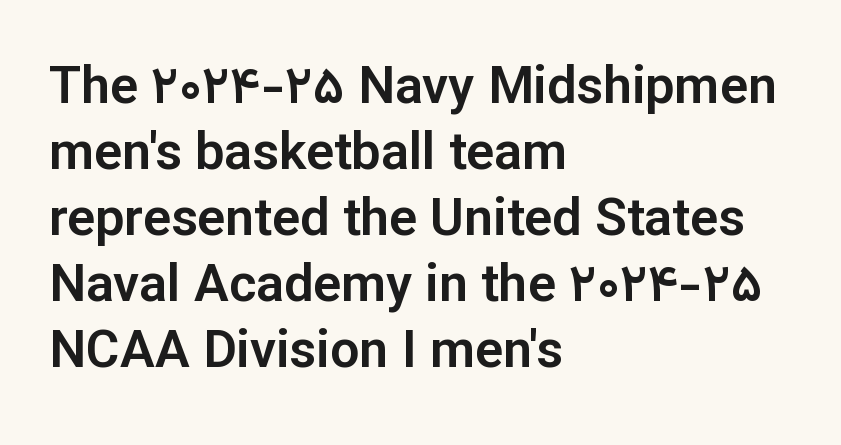
A typesetter would call this proportional, since set widths differ per character. Interline gaps are of average width in this sample. The characters display no serif detailing; their extremities are plain. The face used here is rendered with its standard letterfit.
